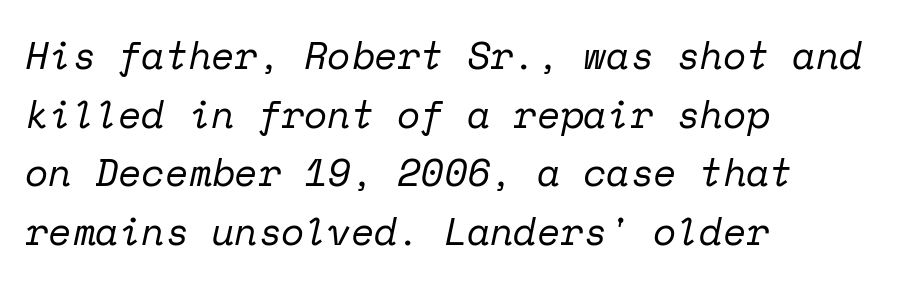
{"serif": "yes", "italic": "yes", "lean": "right", "slant_degrees": 12, "bold": "no", "weight": "regular", "width": "normal", "stroke_contrast": "low", "x_height": "medium", "monospaced": "yes", "underline": "no", "align": "left", "line_spacing": "normal", "line_spacing_ratio": 1.54, "letter_spacing": "normal", "letter_spacing_em": 0.0, "glyph_px": 38}
